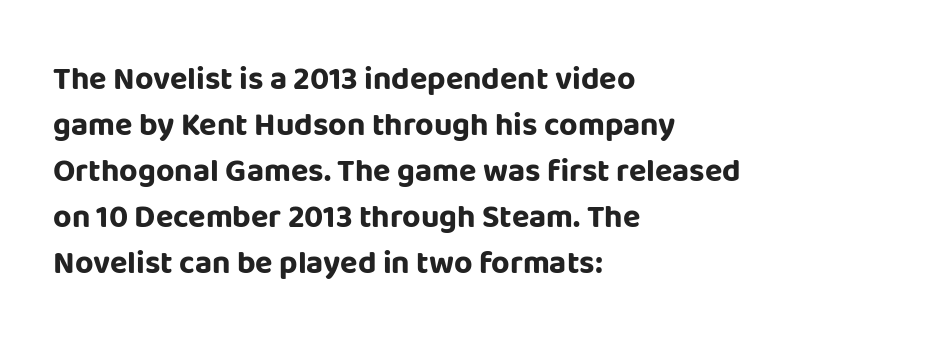
Nothing unusual about the tracking: characters are spaced as the font intends. The baseline area is clear. Posture: vertical. The vertical gap from one line to the next is medium. Looks like regular typesetting: each glyph gets only the width it needs. These lines stack with their left ends in a neat column.
